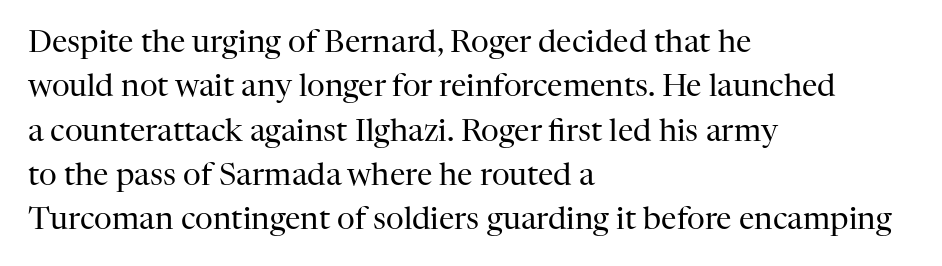
Q: Is the text bold? A: No.
Q: Is the text italic (slanted)? A: No, it is upright.
Q: Is the typeface a serif or a sans-serif typeface? A: Serif.
Q: Is the text underlined? A: No.
Q: How is the paragraph aligned? A: Left-aligned.
Q: Is the spacing between letters normal or unusually wide? A: Normal.
Q: Is the spacing between lines tight, normal or loose? A: Normal.
Q: Width (condensed, normal, or wide)? A: Normal.
Q: Stroke contrast? A: High.
Q: x-height? A: Medium.
Q: Monospaced? A: No.
